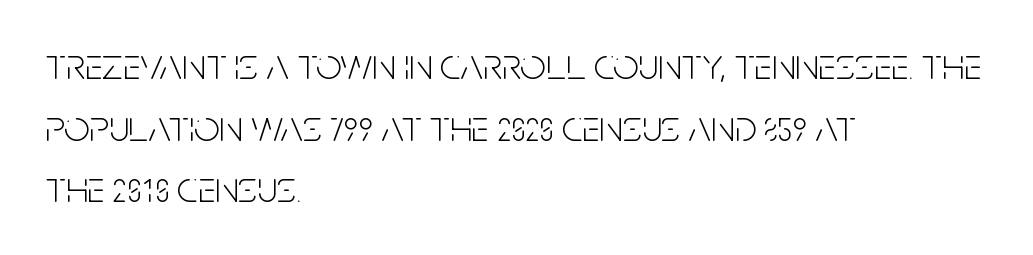
{"serif": "no", "italic": "no", "bold": "no", "weight": "light", "width": "condensed", "stroke_contrast": "low", "x_height": "large", "monospaced": "no", "underline": "no", "align": "left", "line_spacing": "normal", "line_spacing_ratio": 1.37, "letter_spacing": "normal", "letter_spacing_em": 0.0, "glyph_px": 45}
